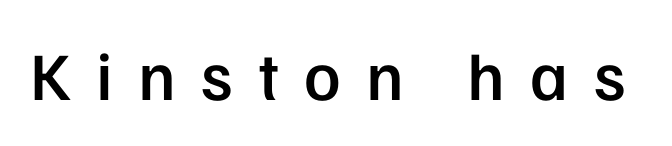
{"serif": "no", "italic": "no", "bold": "semi", "weight": "semibold", "width": "normal", "stroke_contrast": "low", "x_height": "medium", "monospaced": "no", "underline": "no", "letter_spacing": "wide", "letter_spacing_em": 0.37, "glyph_px": 68}
